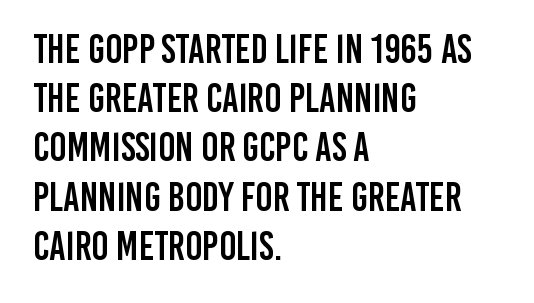
The strip under each line holds only bare page. The text block is weighted toward the left margin, trailing off unevenly rightward. Unlike italic type, these characters show no tilt at all. You could not count columns in this text — the font is proportionally spaced. The horizontal fit of the characters is conventional and even. Grotesque or geometric, the face here clearly has no serifs.
